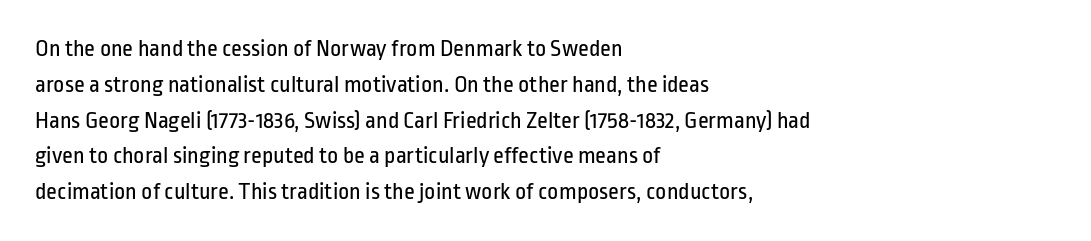
The image shows 24 px text type, upright; set left-aligned, normal line spacing (1.49x), normal letter spacing, not underlined.
